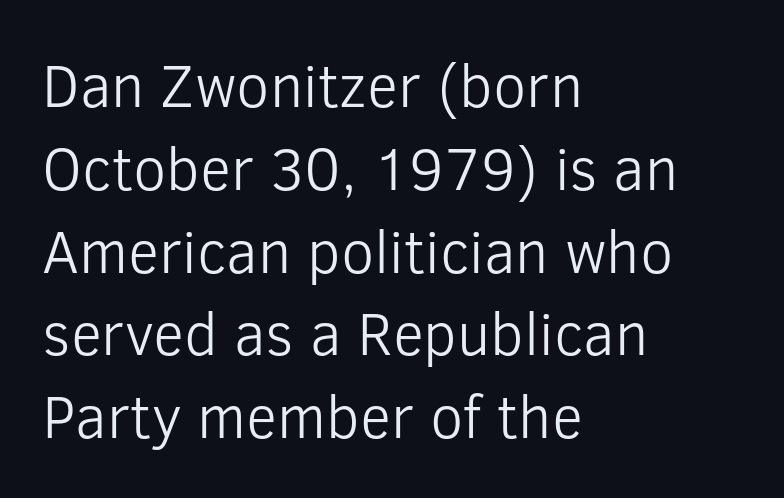
In terms of leading, this rendering sits right in the middle. Does the type have serifs? No, each stem ends abruptly. Teacher's note: observe the even left margin — that is flush-left alignment. This is roman type, the default non-slanted kind. No extra ink here — the face is not bold.
